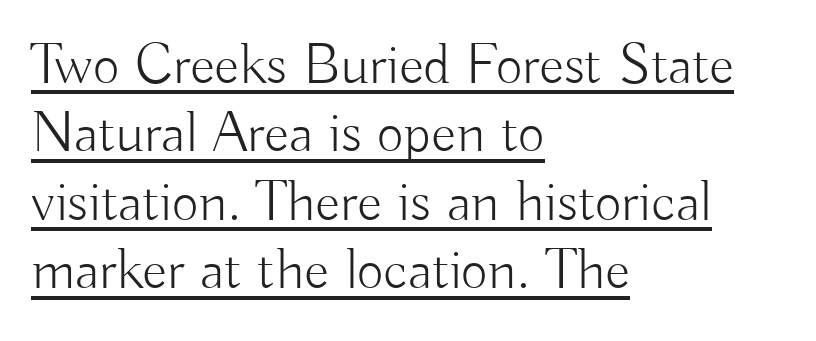
The image shows 58 px light sans-serif type, upright; set left-aligned, line spacing 1.18x, normal letter spacing, underlined; low stroke contrast and a small x-height.
